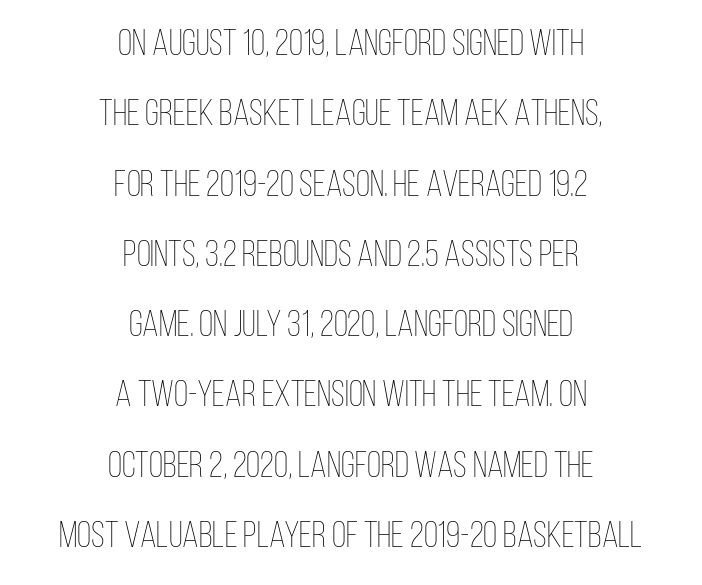
Q: Is the text bold? A: No.
Q: Is the text italic (slanted)? A: No, it is upright.
Q: Is the text underlined? A: No.
Q: How is the paragraph aligned? A: Centered.
Q: Is the spacing between letters normal or unusually wide? A: Normal.
Q: Is the spacing between lines tight, normal or loose? A: Loose.
Q: Width (condensed, normal, or wide)? A: Condensed.
Q: Stroke contrast? A: Low.
Q: x-height? A: Large.
Q: Monospaced? A: No.
